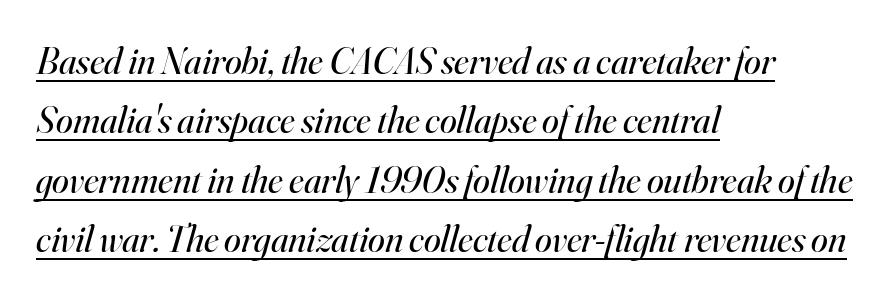
{"serif": "yes", "italic": "yes", "lean": "right", "slant_degrees": 16, "bold": "no", "weight": "regular", "width": "normal", "stroke_contrast": "high", "x_height": "small", "monospaced": "no", "underline": "yes", "align": "left", "line_spacing": "normal", "line_spacing_ratio": 1.56, "letter_spacing": "normal", "letter_spacing_em": 0.0, "glyph_px": 38}
